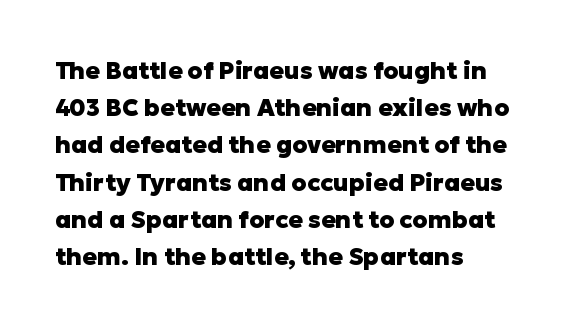
Q: Is the text bold? A: Yes.
Q: Is the text italic (slanted)? A: No, it is upright.
Q: Is the text underlined? A: No.
Q: How is the paragraph aligned? A: Left-aligned.
Q: Is the spacing between letters normal or unusually wide? A: Normal.
Q: Is the spacing between lines tight, normal or loose? A: Normal.
